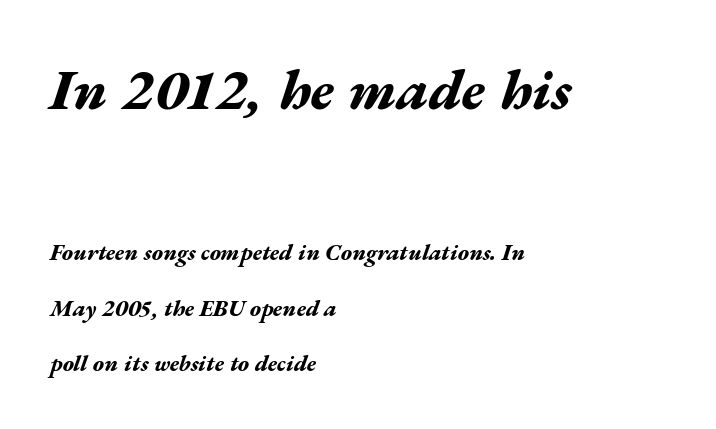
The image shows 58 px bold, wide type, italic (leaning right); set left-aligned, loose line spacing (2.41x), normal letter spacing, not underlined; the first (top) block is 2.52x larger; medium stroke contrast and a medium x-height.
